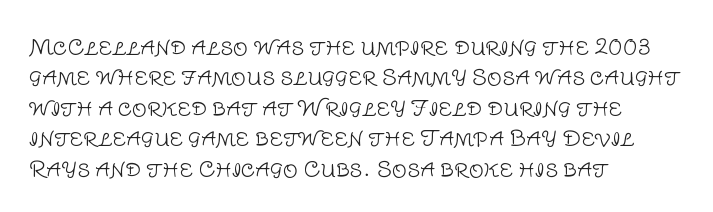
The image shows 21 px text type; set left-aligned, normal line spacing (1.45x), normal letter spacing, not underlined.
